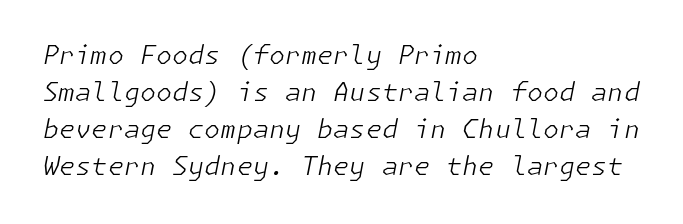
Q: Is the text bold? A: No.
Q: Is the text italic (slanted)? A: Yes, it leans right by about 11 degrees.
Q: Is the text underlined? A: No.
Q: How is the paragraph aligned? A: Left-aligned.
Q: Is the spacing between letters normal or unusually wide? A: Normal.
Q: Is the spacing between lines tight, normal or loose? A: Normal.
